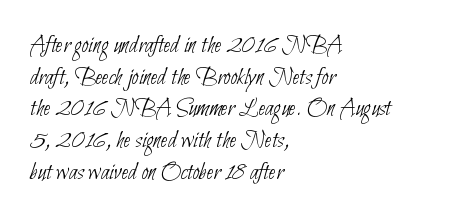
A quiet, ordinary-to-light weight characterises the typeface. Decoration check: the copy has no underline. What stands out about the letter spacing? Nothing — it is the standard amount. Every row of glyphs begins at an identical x-position on the left. Leading matches the norm, producing a regular column.
